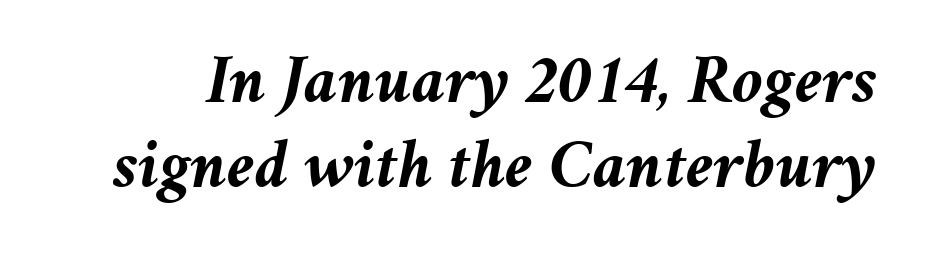
Q: Is the text bold? A: Yes.
Q: Is the text italic (slanted)? A: Yes, it leans right by about 11 degrees.
Q: Is the text underlined? A: No.
Q: Is the spacing between letters normal or unusually wide? A: Normal.
Q: Width (condensed, normal, or wide)? A: Normal.
Q: Stroke contrast? A: Medium.
Q: x-height? A: Medium.
Q: Monospaced? A: No.
